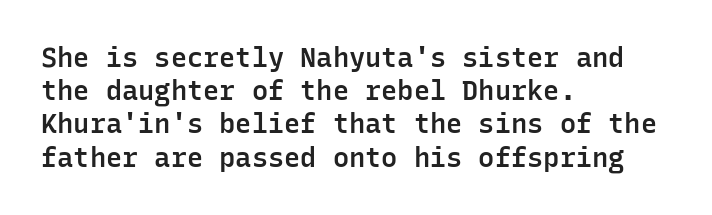
The image shows 27 px text type, upright; set left-aligned, line spacing 1.23x, normal letter spacing, not underlined.
